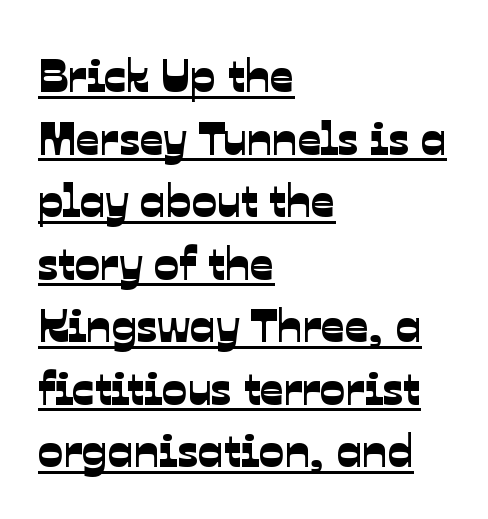
The image shows 47 px sans-serif type; set left-aligned, normal line spacing (1.33x), normal letter spacing, underlined; low stroke contrast and a medium x-height.
